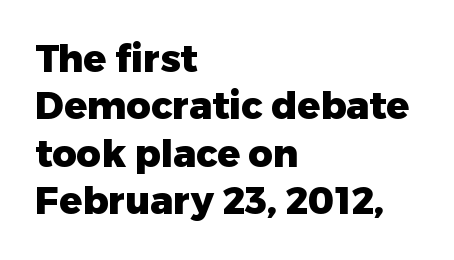
Between one letter and the next there's only the usual sliver of space. Look at the stroke-to-counter ratio: heavy, a bold. The designer left line spacing at the default. Each letter keeps its own natural width here, so spacing adapts to shape. This rendering employs a face without finishing strokes, i.e., a sans-serif.
